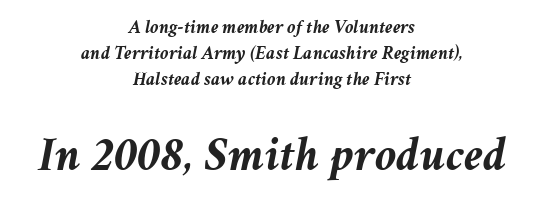
The image shows 48 px semibold type, italic (leaning right); set centered, normal line spacing (1.37x), normal letter spacing, not underlined; the second (bottom) block is 2.53x larger; medium stroke contrast and a medium x-height.
